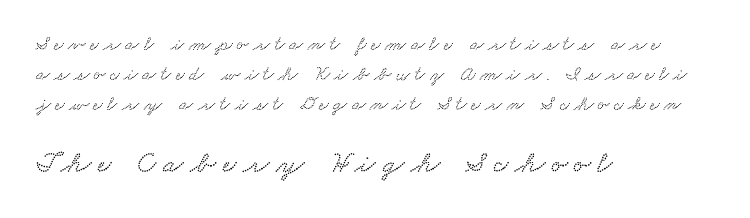
{"width": "wide", "stroke_contrast": "low", "x_height": "small", "monospaced": "no", "underline": "no", "align": "left", "line_spacing": "normal", "line_spacing_ratio": 1.51, "letter_spacing": "wide", "letter_spacing_em": 0.23, "larger_block": "second", "size_ratio": 1.5, "glyph_px": 30}
